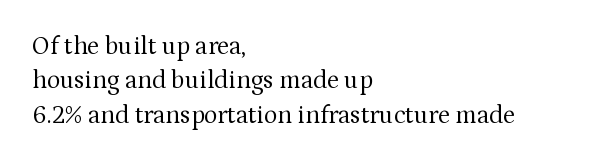
Spacing between characters is what you'd get straight out of the box. The passage shown is not underscored anywhere. The lines in this sample share a left origin and differ only in where they stop. The lines sit at an ordinary, default distance from one another. Is the type heavy? It reads as light-to-regular instead.
